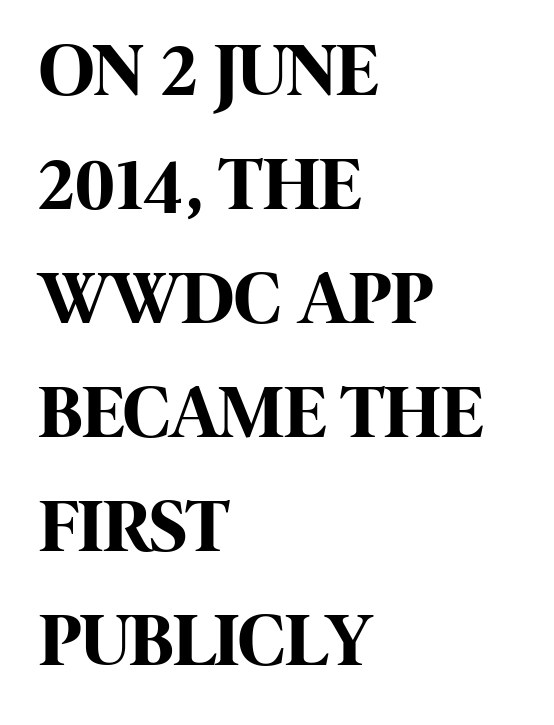
The image shows 76 px bold, condensed sans-serif type, upright; set left-aligned, normal line spacing (1.5x), normal letter spacing, not underlined; high stroke contrast and a large x-height.
